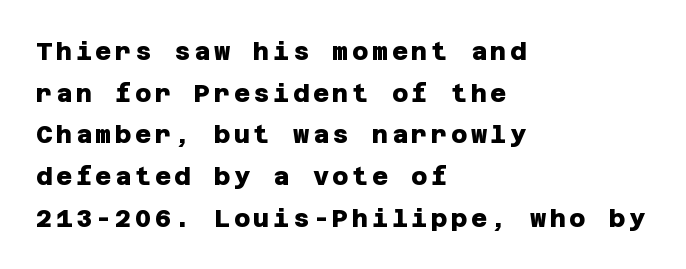
The image shows 25 px bold type; set left-aligned, normal line spacing (1.67x), not underlined.
